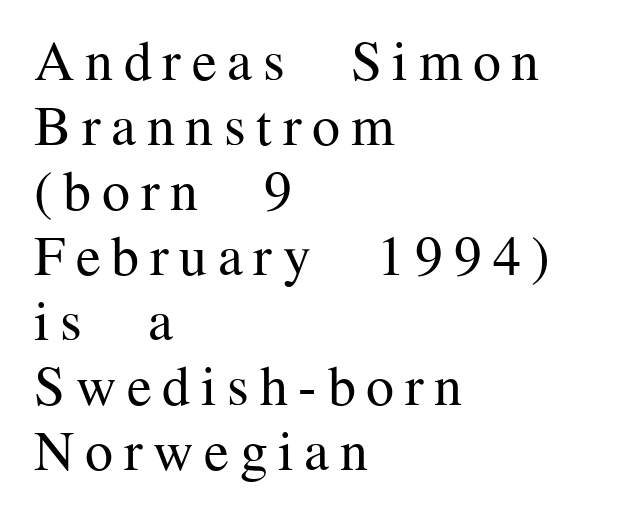
{"serif": "yes", "italic": "no", "bold": "no", "weight": "regular", "width": "normal", "stroke_contrast": "medium", "x_height": "medium", "monospaced": "no", "underline": "no", "align": "left", "line_spacing_ratio": 1.16, "glyph_px": 56}
